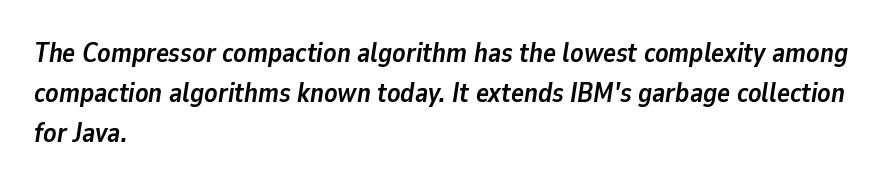
Q: Is the text bold? A: Yes.
Q: Is the text italic (slanted)? A: Yes, it leans right by about 9 degrees.
Q: Is the text underlined? A: No.
Q: How is the paragraph aligned? A: Left-aligned.
Q: Is the spacing between letters normal or unusually wide? A: Normal.
Q: Is the spacing between lines tight, normal or loose? A: Normal.
